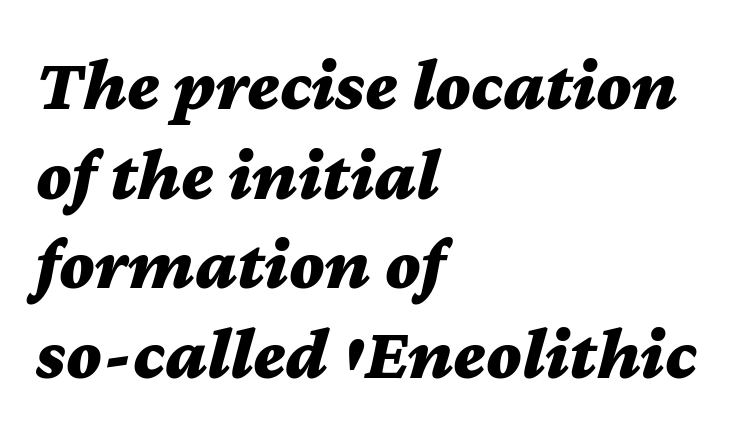
The image shows 74 px bold, wide type, italic (leaning right); set left-aligned, line spacing 1.21x, normal letter spacing, not underlined; medium stroke contrast and a medium x-height.
